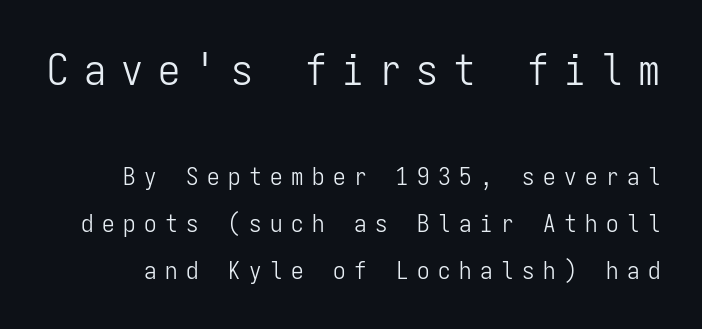
Q: Is the text bold? A: No.
Q: Is the text italic (slanted)? A: No, it is upright.
Q: Is the typeface a serif or a sans-serif typeface? A: Sans-serif.
Q: Is the text underlined? A: No.
Q: Is the spacing between letters normal or unusually wide? A: Unusually wide.
Q: Which block of text is set in a larger size, the first (top) or the second (bottom)? A: The first (top) one.
Q: Width (condensed, normal, or wide)? A: Condensed.
Q: Stroke contrast? A: Low.
Q: x-height? A: Medium.
Q: Monospaced? A: Yes.
